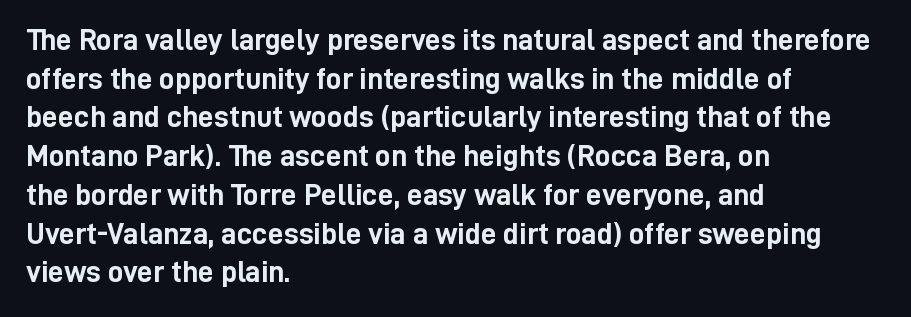
The setting favours the left margin, as ordinary paragraphs usually do. Whoever set this chose a conventional vertical rhythm. A typesetter would call this zero additional tracking. This sample uses a sans-serif face. The sample has been set heavy, in full bold. Ordinary non-slanted type is in use.
